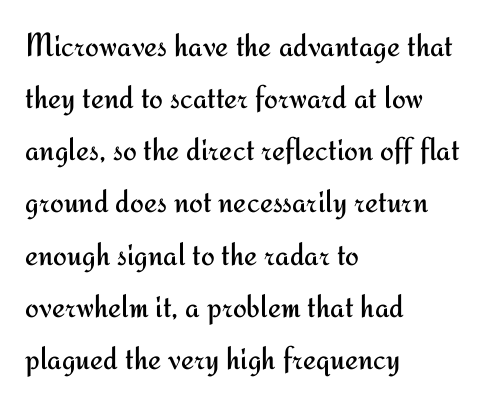
Each new line begins a customary step beneath the previous one. The passage shown has conventional tracking throughout. Think of a printed novel: that variable character pitch is what you see here. Nope, no serifs anywhere on these letters.
